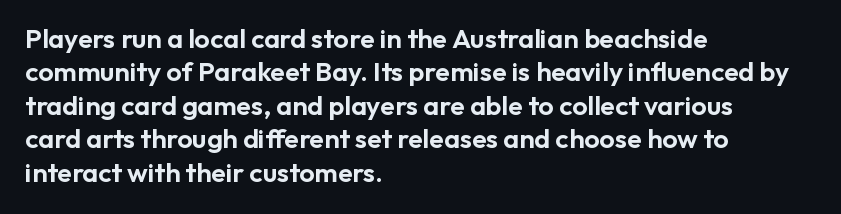
The specimen reads as upright at a glance. The words here are not underlined. Horizontal alignment here is leftward, the default for most running prose. The gaps between neighbouring characters are ordinary and unremarkable.
